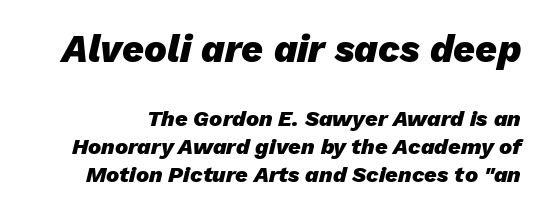
{"italic": "yes", "lean": "right", "slant_degrees": 13, "bold": "yes", "weight": "heavy", "width": "normal", "stroke_contrast": "low", "x_height": "medium", "monospaced": "no", "underline": "no", "line_spacing": "normal", "line_spacing_ratio": 1.28, "letter_spacing": "normal", "letter_spacing_em": 0.0, "larger_block": "first", "size_ratio": 1.73, "glyph_px": 38}
